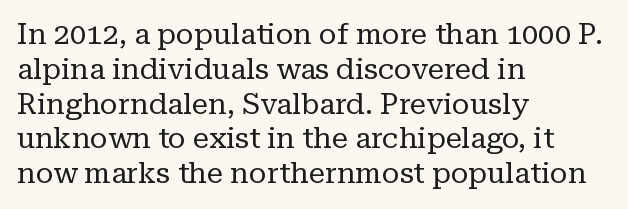
{"serif": "yes", "italic": "no", "bold": "no", "weight": "regular", "width": "normal", "stroke_contrast": "low", "x_height": "medium", "monospaced": "no", "underline": "no", "align": "left", "line_spacing_ratio": 1.2, "letter_spacing": "normal", "letter_spacing_em": 0.0, "glyph_px": 29}
